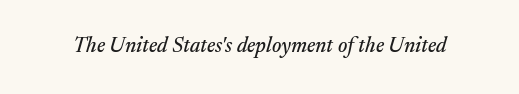
Q: Is the text italic (slanted)? A: Yes, it leans right by about 17 degrees.
Q: Is the text underlined? A: No.
Q: Is the spacing between letters normal or unusually wide? A: Normal.
